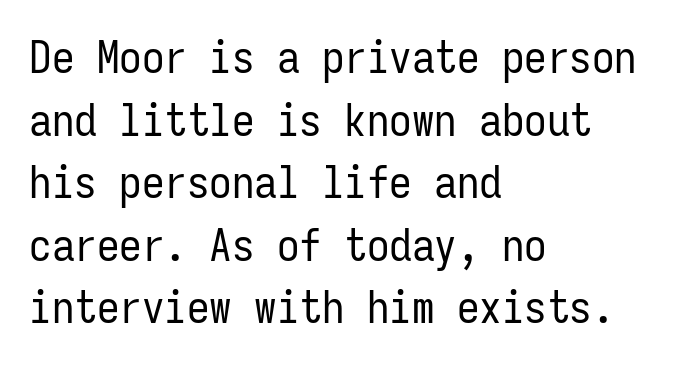
Q: Is the text bold? A: No.
Q: Is the text italic (slanted)? A: No, it is upright.
Q: Is the typeface a serif or a sans-serif typeface? A: Sans-serif.
Q: Is the text underlined? A: No.
Q: How is the paragraph aligned? A: Left-aligned.
Q: Is the spacing between letters normal or unusually wide? A: Normal.
Q: Is the spacing between lines tight, normal or loose? A: Normal.
Q: Width (condensed, normal, or wide)? A: Condensed.
Q: Stroke contrast? A: Low.
Q: x-height? A: Medium.
Q: Monospaced? A: Yes.
